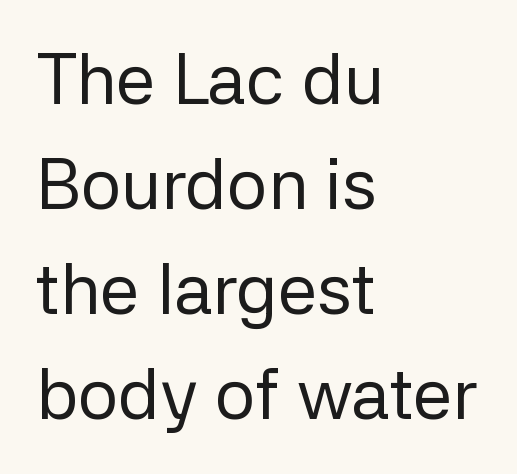
{"serif": "no", "italic": "no", "bold": "no", "weight": "regular", "width": "normal", "stroke_contrast": "low", "x_height": "medium", "monospaced": "no", "underline": "no", "align": "left", "line_spacing": "normal", "line_spacing_ratio": 1.48, "letter_spacing": "normal", "letter_spacing_em": 0.0, "glyph_px": 71}
